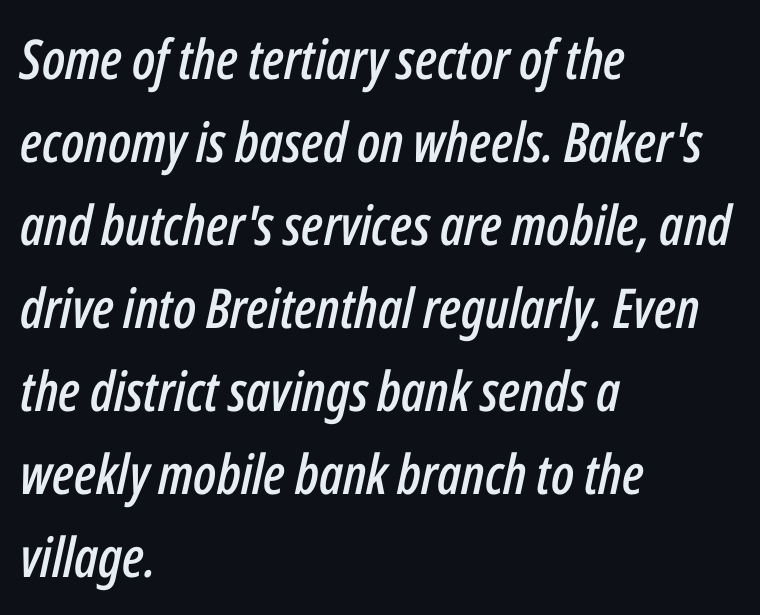
{"italic": "yes", "lean": "right", "slant_degrees": 12, "width": "condensed", "stroke_contrast": "low", "x_height": "medium", "monospaced": "no", "underline": "no", "align": "left", "line_spacing": "normal", "line_spacing_ratio": 1.51, "letter_spacing": "normal", "letter_spacing_em": 0.0, "glyph_px": 55}
